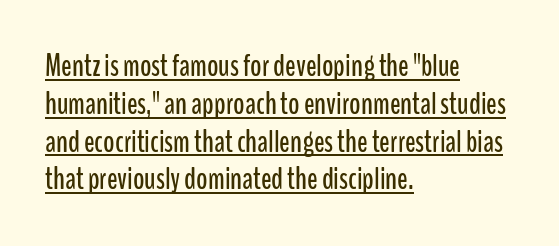
The image shows 31 px condensed sans-serif type, upright; set left-aligned, line spacing 1.22x, normal letter spacing, underlined; low stroke contrast and a medium x-height.
